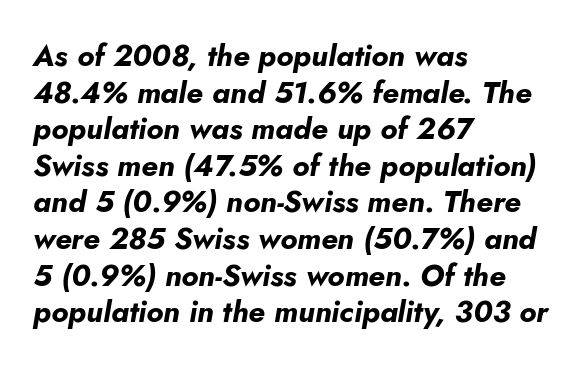
The rendering uses natural spacing where letterforms have individual widths. The letters sit at their default tracking, neither squeezed nor spread. Any mark beneath the type? The region is blank. These lines were composed using italics.
